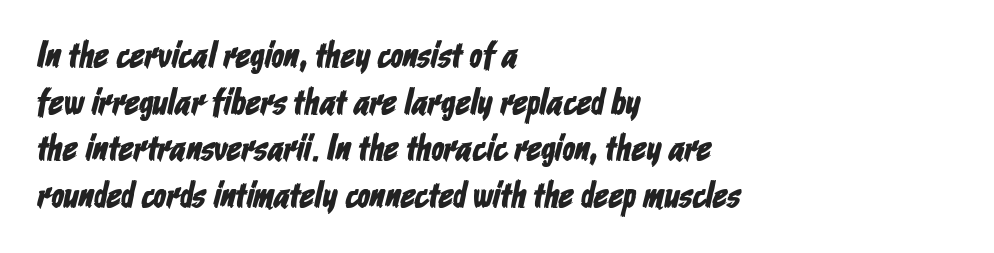
{"serif": "no", "width": "condensed", "stroke_contrast": "low", "x_height": "medium", "monospaced": "no", "underline": "no", "align": "left", "line_spacing": "normal", "line_spacing_ratio": 1.26, "letter_spacing": "normal", "letter_spacing_em": 0.0, "glyph_px": 37}
